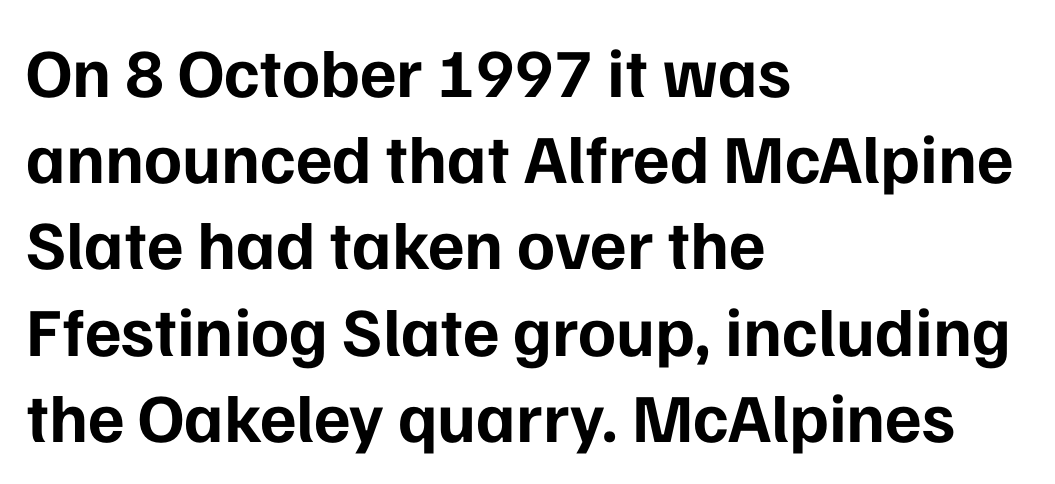
Strokes here are thick enough to call this a true bold. Style check: upright. Looks like regular typesetting: each glyph gets only the width it needs. Every row of glyphs begins at an identical x-position on the left.
